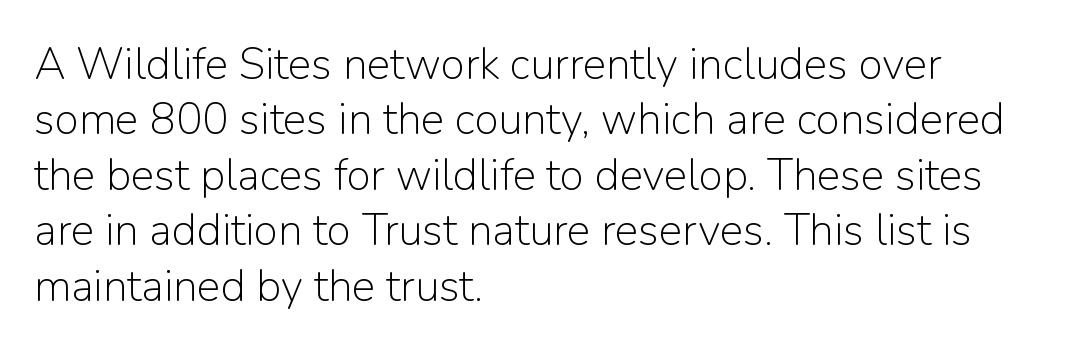
The image shows 44 px light sans-serif type, upright; set left-aligned, normal line spacing (1.26x), normal letter spacing, not underlined; low stroke contrast and a medium x-height.
